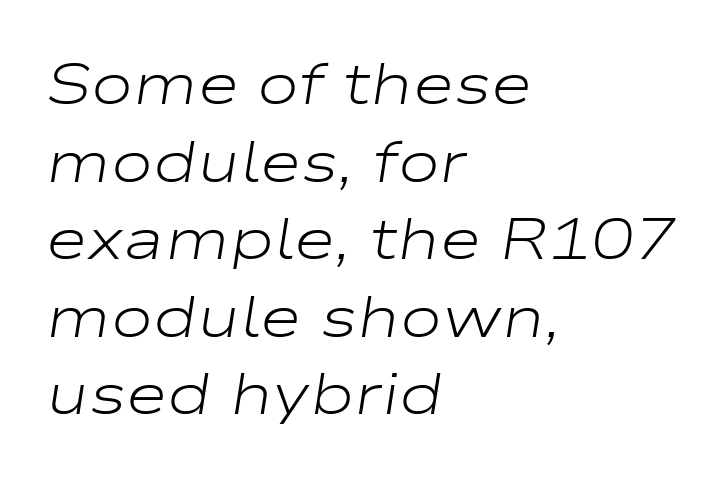
The image shows 57 px light, wide type, italic (leaning right); set left-aligned, normal line spacing (1.36x), normal letter spacing, not underlined; low stroke contrast and a medium x-height.
